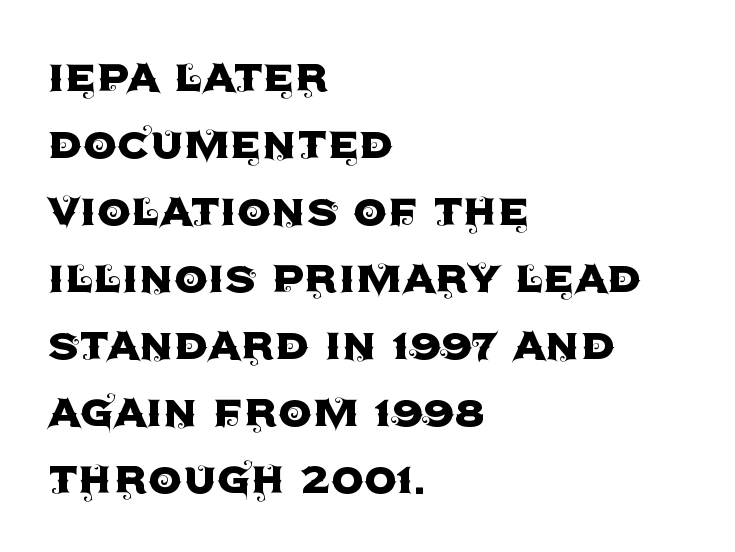
{"serif": "no", "italic": "no", "width": "normal", "x_height": "large", "monospaced": "no", "underline": "no", "align": "left", "line_spacing_ratio": 1.24, "letter_spacing": "normal", "letter_spacing_em": 0.0, "glyph_px": 54}
